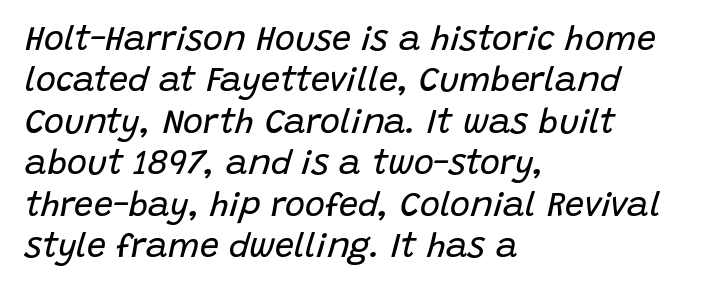
{"italic": "yes", "lean": "right", "slant_degrees": 15, "bold": "no", "weight": "regular", "width": "normal", "stroke_contrast": "low", "x_height": "large", "monospaced": "no", "underline": "no", "align": "left", "line_spacing_ratio": 1.22, "letter_spacing": "normal", "letter_spacing_em": 0.0, "glyph_px": 34}
